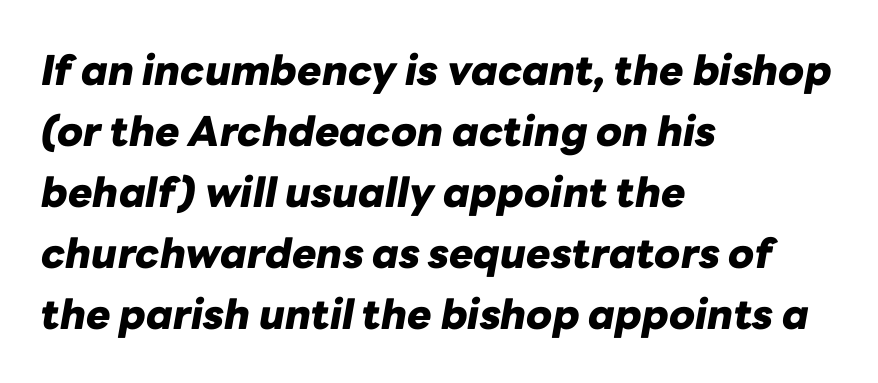
{"italic": "yes", "lean": "right", "slant_degrees": 10, "bold": "yes", "weight": "heavy", "width": "normal", "stroke_contrast": "low", "x_height": "medium", "monospaced": "no", "underline": "no", "align": "left", "line_spacing": "normal", "line_spacing_ratio": 1.49, "letter_spacing": "normal", "letter_spacing_em": 0.0, "glyph_px": 41}
